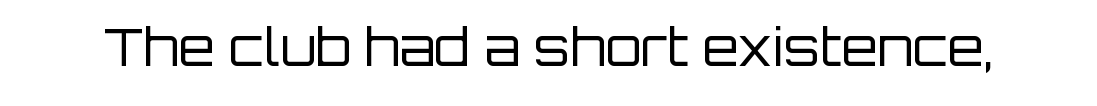
Q: Is the text bold? A: No.
Q: Is the text italic (slanted)? A: No, it is upright.
Q: Is the typeface a serif or a sans-serif typeface? A: Sans-serif.
Q: Is the text underlined? A: No.
Q: Is the spacing between letters normal or unusually wide? A: Normal.
Q: Width (condensed, normal, or wide)? A: Normal.
Q: Stroke contrast? A: Low.
Q: x-height? A: Large.
Q: Monospaced? A: No.
